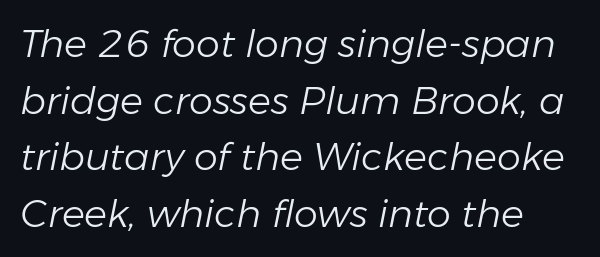
The image shows 38 px light type, italic (leaning right); set left-aligned, normal line spacing (1.49x), normal letter spacing, not underlined; low stroke contrast and a medium x-height.
